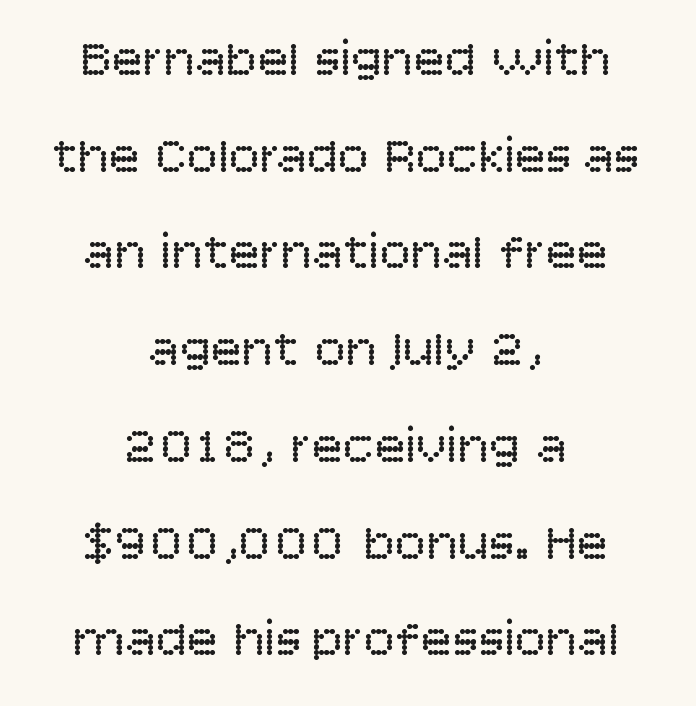
{"serif": "no", "italic": "no", "bold": "no", "weight": "regular", "width": "normal", "stroke_contrast": "low", "x_height": "large", "monospaced": "no", "underline": "no", "align": "center", "line_spacing_ratio": 1.86, "letter_spacing": "normal", "letter_spacing_em": 0.0, "glyph_px": 52}
